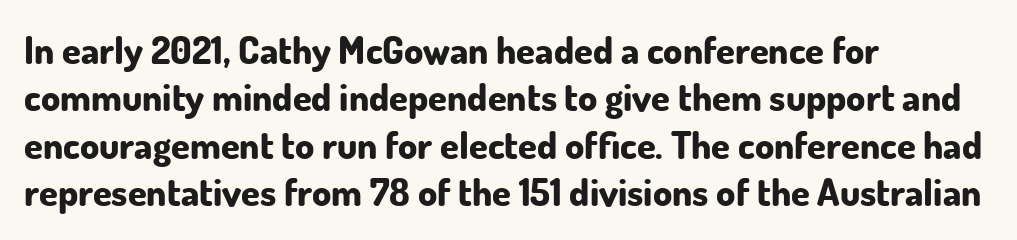
The image shows 38 px bold sans-serif type, upright; set left-aligned, normal line spacing (1.25x), normal letter spacing, not underlined; low stroke contrast and a small x-height.
